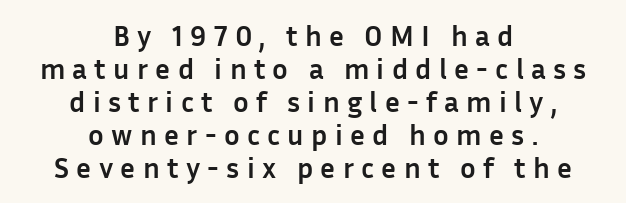
{"serif": "no", "italic": "no", "bold": "yes", "weight": "semibold", "width": "normal", "stroke_contrast": "low", "x_height": "medium", "monospaced": "no", "underline": "no", "align": "center", "line_spacing": "tight", "line_spacing_ratio": 1.14, "letter_spacing": "wide", "letter_spacing_em": 0.25, "glyph_px": 29}
